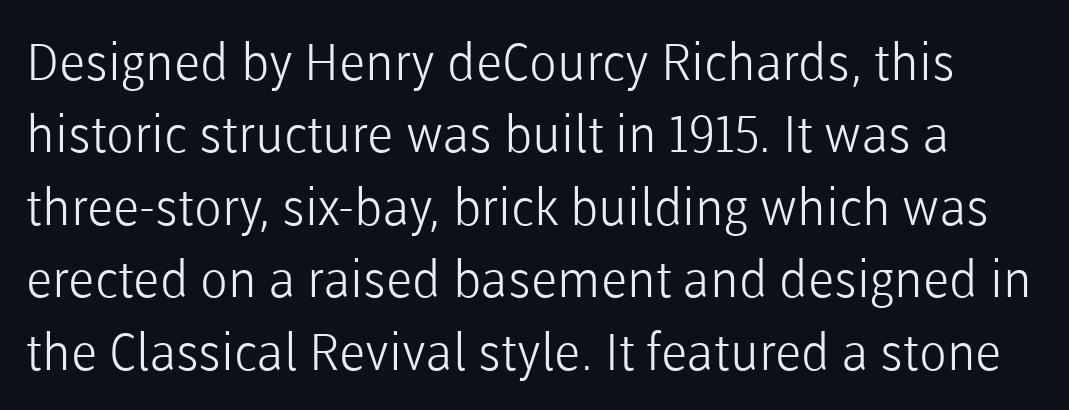
Any mark beneath the type? The region is blank. The tracking reads as untouched default to a designer's eye. Do the characters align in a grid? No, the font is proportional. Does the lettering tilt? It doesn't — this is upright.
